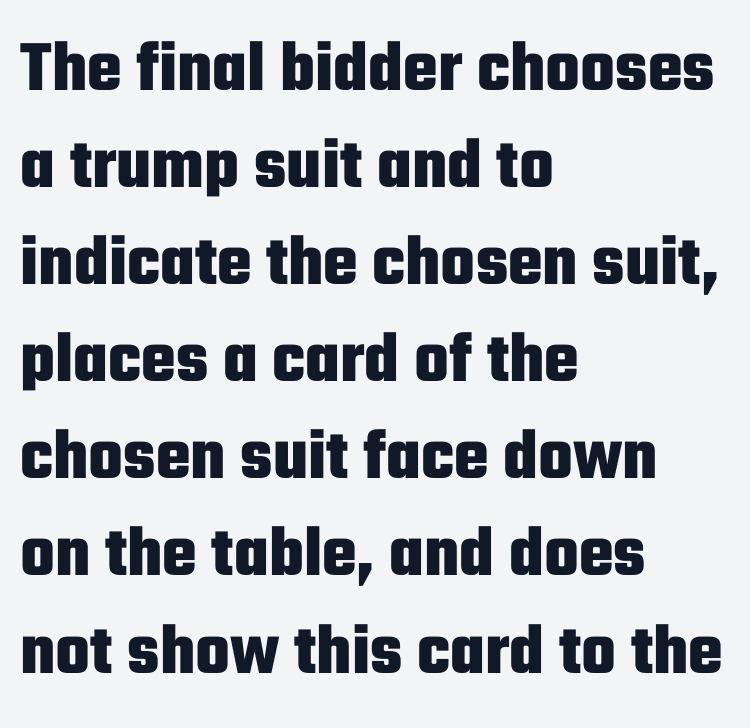
Q: Is the text bold? A: Yes.
Q: Is the text italic (slanted)? A: No, it is upright.
Q: Is the typeface a serif or a sans-serif typeface? A: Sans-serif.
Q: Is the text underlined? A: No.
Q: How is the paragraph aligned? A: Left-aligned.
Q: Is the spacing between letters normal or unusually wide? A: Normal.
Q: Is the spacing between lines tight, normal or loose? A: Normal.
Q: Width (condensed, normal, or wide)? A: Condensed.
Q: Stroke contrast? A: Low.
Q: x-height? A: Medium.
Q: Monospaced? A: No.
